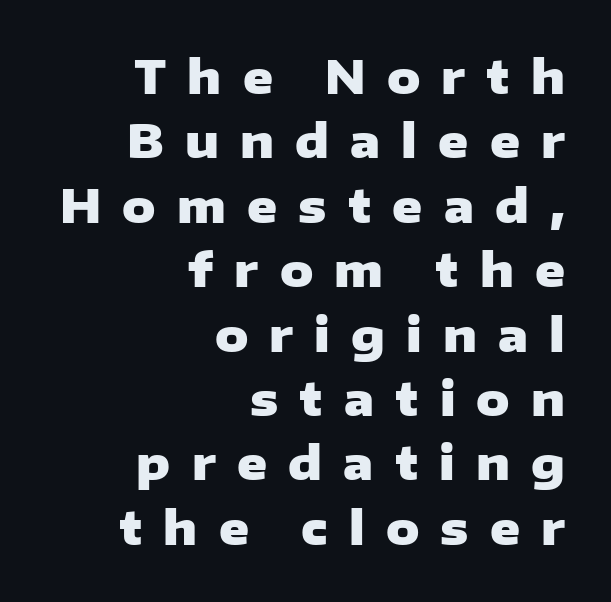
{"serif": "no", "italic": "no", "bold": "yes", "weight": "heavy", "width": "wide", "stroke_contrast": "low", "x_height": "medium", "monospaced": "no", "underline": "no", "align": "right", "line_spacing": "normal", "line_spacing_ratio": 1.4, "letter_spacing": "wide", "letter_spacing_em": 0.46, "glyph_px": 46}
